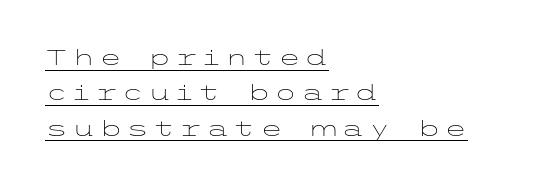
{"italic": "no", "bold": "no", "underline": "yes", "align": "left", "line_spacing": "normal", "line_spacing_ratio": 1.68, "glyph_px": 21}
